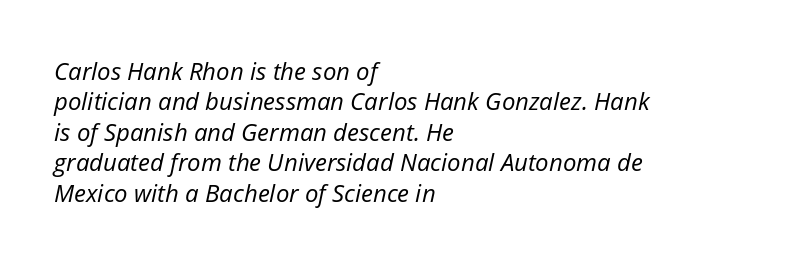
The image shows 24 px text type, italic (leaning right); set left-aligned, normal line spacing (1.27x), normal letter spacing, not underlined.
